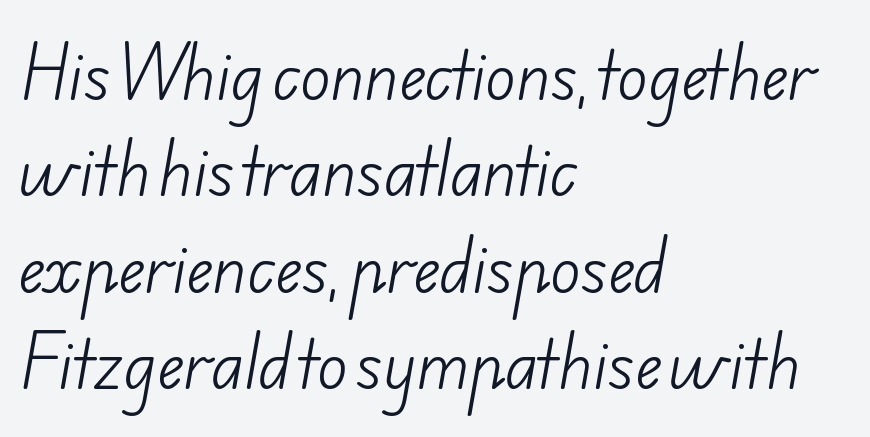
Q: Is the text bold? A: No.
Q: Is the typeface a serif or a sans-serif typeface? A: Sans-serif.
Q: Is the text underlined? A: No.
Q: How is the paragraph aligned? A: Left-aligned.
Q: Is the spacing between letters normal or unusually wide? A: Normal.
Q: Is the spacing between lines tight, normal or loose? A: Normal.
Q: Width (condensed, normal, or wide)? A: Normal.
Q: Stroke contrast? A: Low.
Q: x-height? A: Small.
Q: Monospaced? A: No.
